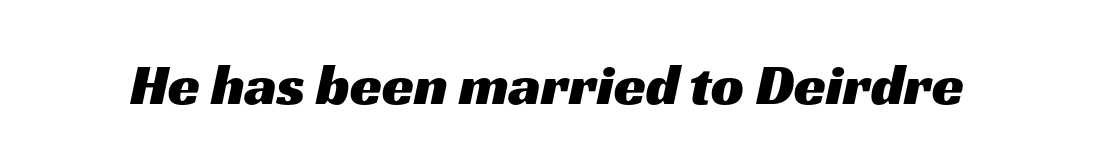
The image shows 58 px wide sans-serif type; set normal letter spacing, not underlined; medium stroke contrast and a medium x-height.
